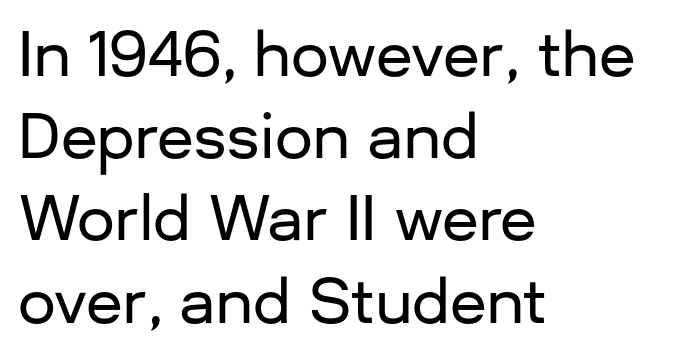
There is no visible air inserted between adjacent glyphs. Layout note: lines flush left. The specimen omits any rule beneath the text block's lines. Is this a sans? Yes — the strokes have no serifs. Each new line begins a customary step beneath the previous one. Every character sits straight up, as roman type does.
